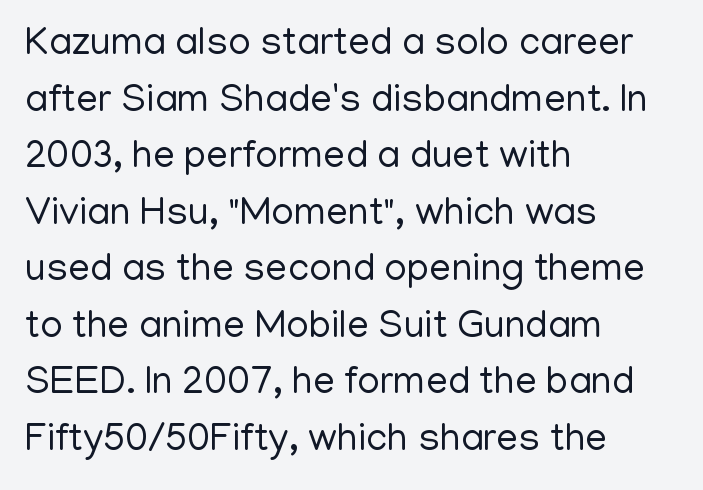
{"serif": "no", "italic": "no", "bold": "no", "weight": "regular", "width": "normal", "stroke_contrast": "low", "x_height": "medium", "monospaced": "no", "underline": "no", "align": "left", "line_spacing": "normal", "line_spacing_ratio": 1.45, "letter_spacing": "normal", "letter_spacing_em": 0.0, "glyph_px": 39}
